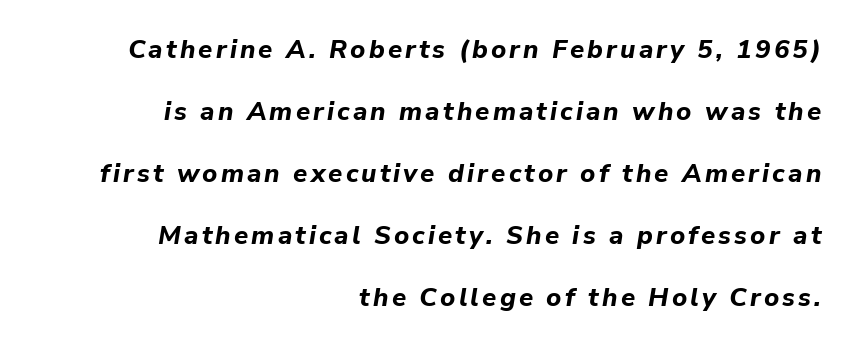
{"italic": "yes", "lean": "right", "slant_degrees": 9, "bold": "yes", "underline": "no", "align": "right", "line_spacing": "loose", "line_spacing_ratio": 2.38, "glyph_px": 26}
